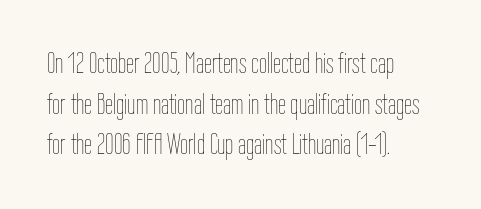
Short note: letters normally spaced. The zone under the glyphs is completely vacant. Caption: multi-line text, flush left, ragged right. Summary of weight: not heavy and not bold.
